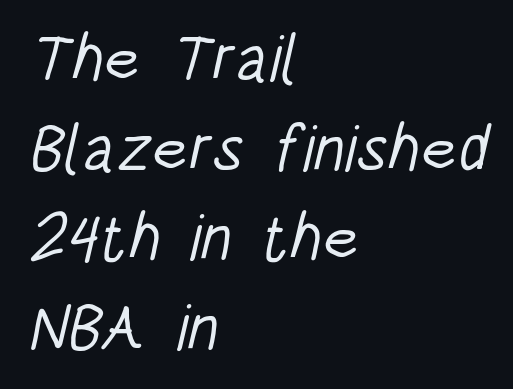
{"serif": "no", "bold": "no", "weight": "light", "width": "condensed", "stroke_contrast": "low", "x_height": "large", "monospaced": "no", "underline": "no", "align": "left", "line_spacing": "normal", "line_spacing_ratio": 1.38, "letter_spacing": "normal", "letter_spacing_em": 0.0, "glyph_px": 65}
